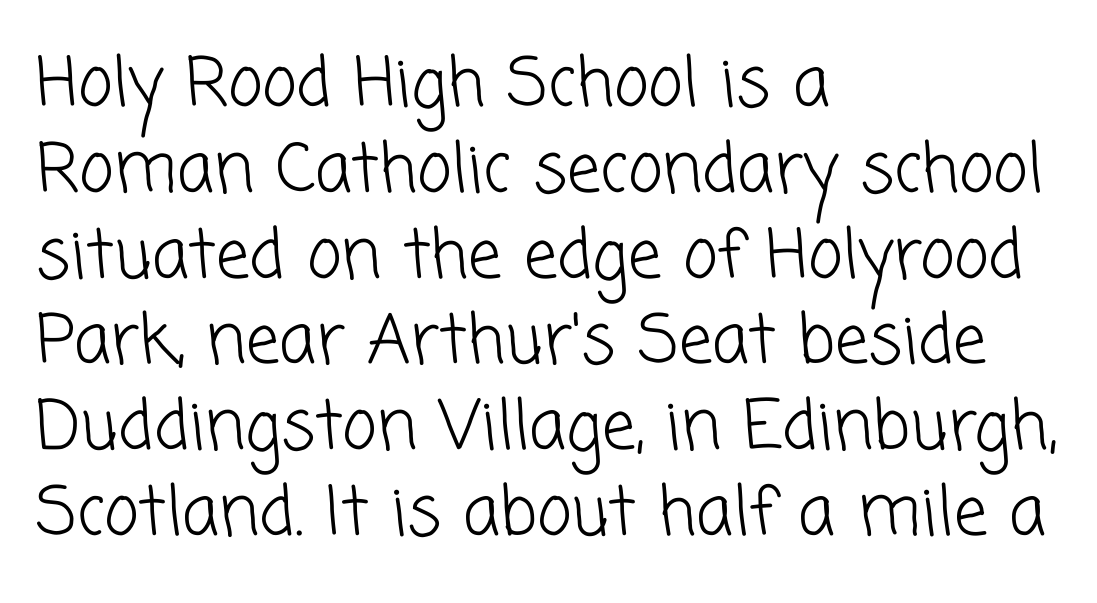
{"serif": "no", "bold": "no", "weight": "light", "width": "normal", "stroke_contrast": "low", "x_height": "medium", "monospaced": "no", "underline": "no", "align": "left", "line_spacing": "normal", "line_spacing_ratio": 1.28, "letter_spacing": "normal", "letter_spacing_em": 0.0, "glyph_px": 67}
